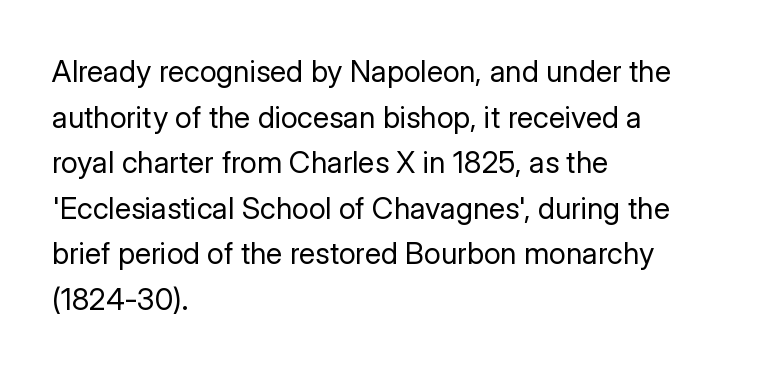
{"serif": "no", "italic": "no", "bold": "no", "weight": "regular", "width": "normal", "stroke_contrast": "low", "x_height": "medium", "monospaced": "no", "underline": "no", "align": "left", "line_spacing": "normal", "line_spacing_ratio": 1.52, "letter_spacing": "normal", "letter_spacing_em": 0.0, "glyph_px": 30}
